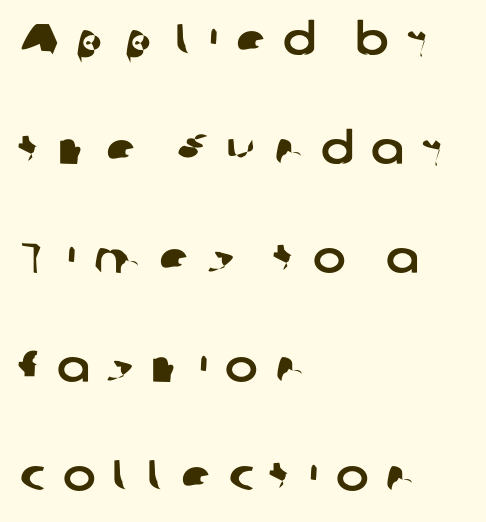
Q: Is the typeface a serif or a sans-serif typeface? A: Sans-serif.
Q: Is the text underlined? A: No.
Q: How is the paragraph aligned? A: Left-aligned.
Q: Is the spacing between letters normal or unusually wide? A: Unusually wide.
Q: Is the spacing between lines tight, normal or loose? A: Loose.
Q: Width (condensed, normal, or wide)? A: Normal.
Q: Stroke contrast? A: Low.
Q: x-height? A: Medium.
Q: Monospaced? A: No.
